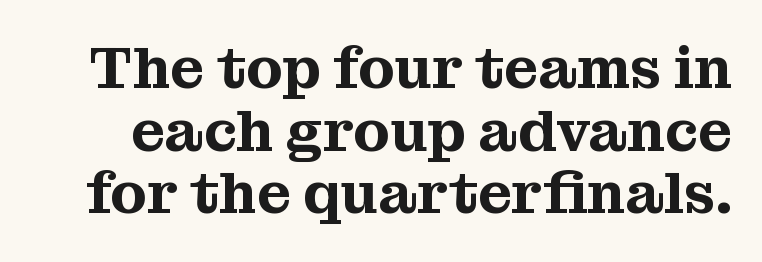
{"serif": "yes", "italic": "no", "width": "normal", "stroke_contrast": "medium", "x_height": "medium", "monospaced": "no", "underline": "no", "line_spacing": "tight", "line_spacing_ratio": 1.06, "letter_spacing": "normal", "letter_spacing_em": 0.0, "glyph_px": 59}
